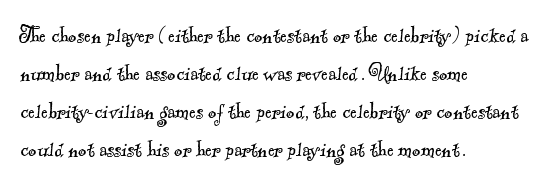
The image shows 25 px text type; set left-aligned, normal line spacing (1.52x), normal letter spacing, not underlined.
